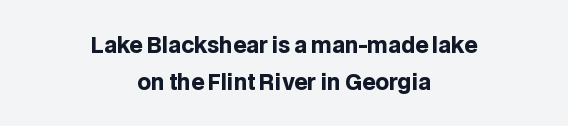
{"italic": "no", "bold": "yes", "underline": "no", "align": "center", "line_spacing_ratio": 1.76, "letter_spacing": "normal", "letter_spacing_em": 0.0, "glyph_px": 21}
